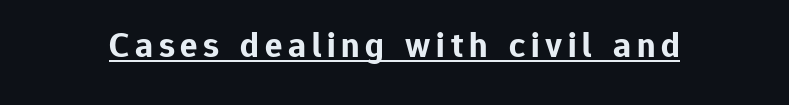
Q: Is the text bold? A: Yes.
Q: Is the text italic (slanted)? A: No, it is upright.
Q: Is the typeface a serif or a sans-serif typeface? A: Sans-serif.
Q: Is the text underlined? A: Yes.
Q: Width (condensed, normal, or wide)? A: Normal.
Q: Stroke contrast? A: Low.
Q: x-height? A: Medium.
Q: Monospaced? A: No.
